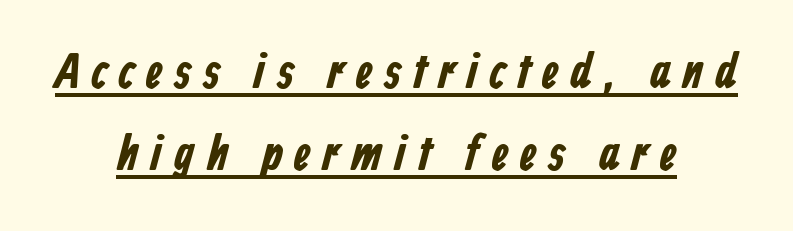
The image shows 50 px bold, condensed sans-serif type; set centered, normal line spacing (1.64x), unusually wide letter spacing (+0.24 em), underlined; low stroke contrast and a medium x-height.
